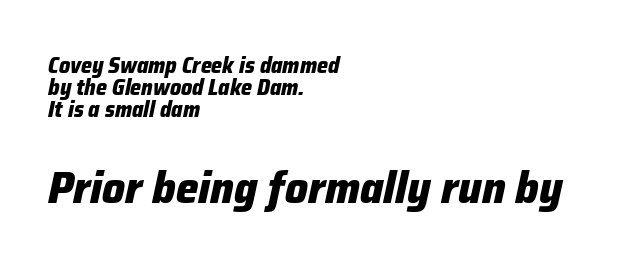
The image shows 45 px heavy type, italic (leaning right); set left-aligned, tight line spacing (1.01x), normal letter spacing, not underlined; the second (bottom) block is 2.05x larger; low stroke contrast and a medium x-height.
